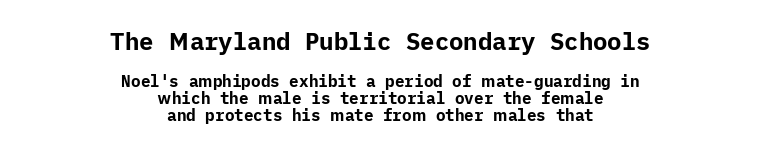
Bigger letters appear in the top chunk; the bottom chunk is reduced. The lines are quadded center. The font is running at its bold setting. This is roman type, the default non-slanted kind. Does the leading feel generous? Not at all — it's pinched. Type without underlining.
